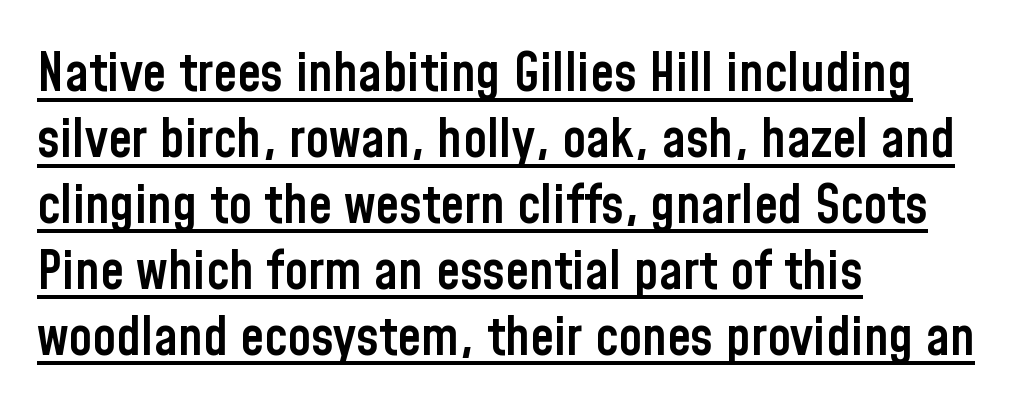
Q: Is the text bold? A: Semi-bold.
Q: Is the text italic (slanted)? A: No, it is upright.
Q: Is the typeface a serif or a sans-serif typeface? A: Sans-serif.
Q: Is the text underlined? A: Yes.
Q: How is the paragraph aligned? A: Left-aligned.
Q: Is the spacing between letters normal or unusually wide? A: Normal.
Q: Width (condensed, normal, or wide)? A: Condensed.
Q: Stroke contrast? A: Low.
Q: x-height? A: Medium.
Q: Monospaced? A: No.
